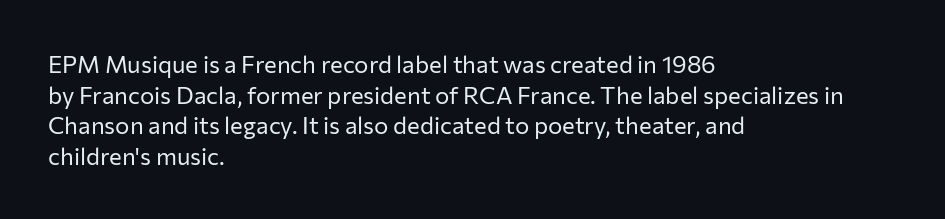
The image shows 24 px text type, upright; set left-aligned, normal line spacing (1.28x), normal letter spacing, not underlined.
